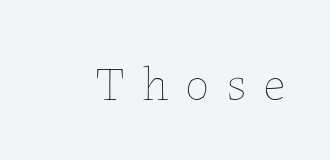
Notice how the stems are strictly vertical — no italics here. The letters advance in unequal steps, a hallmark of proportional type. The weight would be labelled regular, book, light, or lighter still. How are the letters spaced? Widely, with obvious added tracking.
